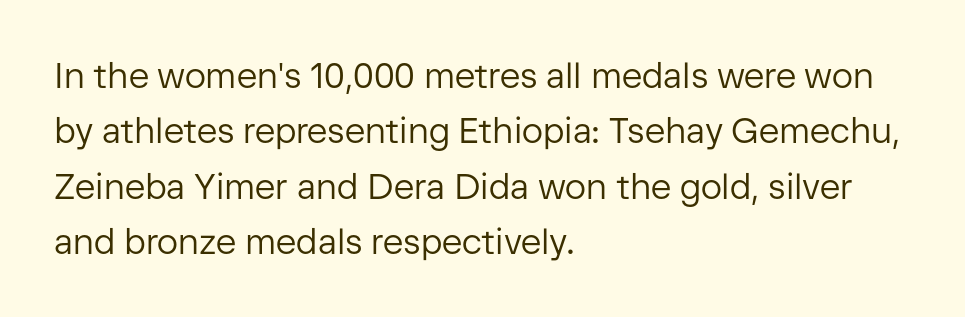
Q: Is the text bold? A: No.
Q: Is the text italic (slanted)? A: No, it is upright.
Q: Is the typeface a serif or a sans-serif typeface? A: Sans-serif.
Q: Is the text underlined? A: No.
Q: How is the paragraph aligned? A: Left-aligned.
Q: Is the spacing between letters normal or unusually wide? A: Normal.
Q: Is the spacing between lines tight, normal or loose? A: Normal.
Q: Width (condensed, normal, or wide)? A: Normal.
Q: Stroke contrast? A: Low.
Q: x-height? A: Medium.
Q: Monospaced? A: No.
